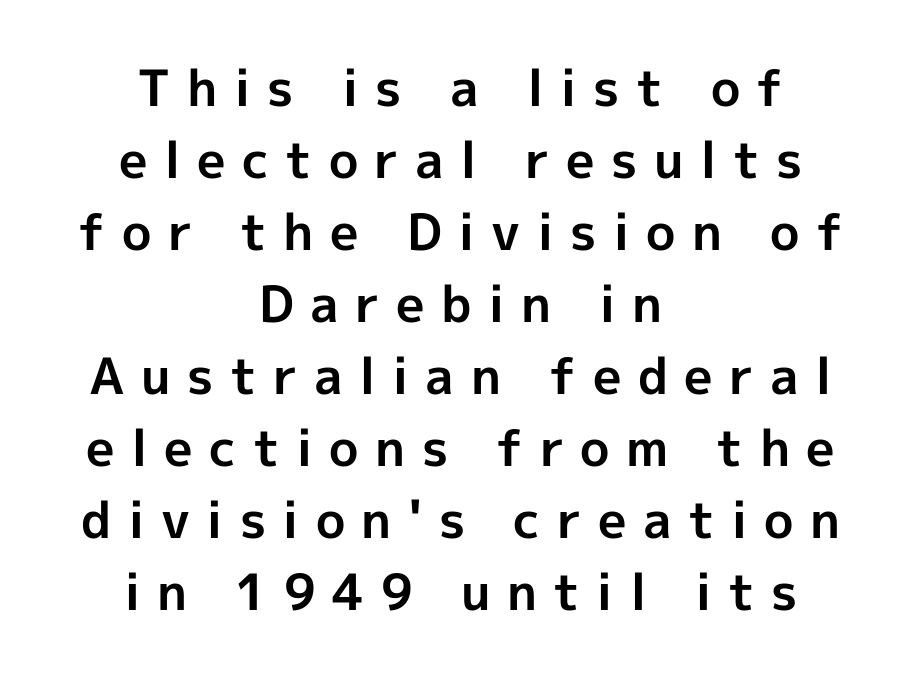
The image shows 50 px bold sans-serif type, upright; set centered, normal line spacing (1.44x), unusually wide letter spacing (+0.33 em), not underlined; a medium x-height.
